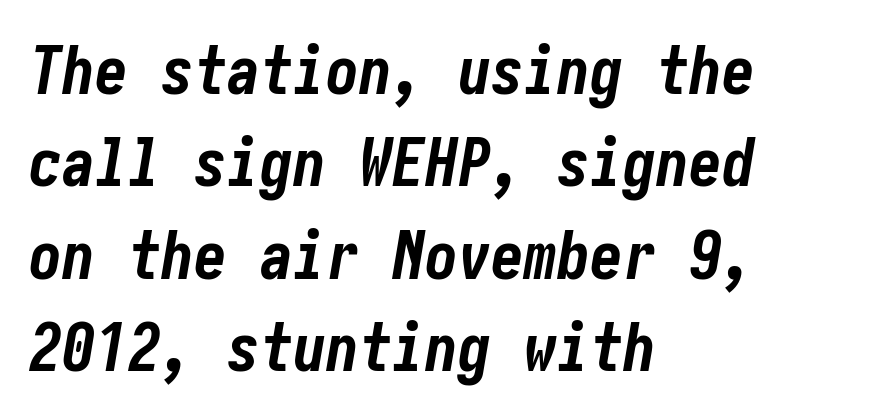
Q: Is the text bold? A: Yes.
Q: Is the text italic (slanted)? A: Yes, it leans right by about 10 degrees.
Q: Is the text underlined? A: No.
Q: How is the paragraph aligned? A: Left-aligned.
Q: Is the spacing between letters normal or unusually wide? A: Normal.
Q: Is the spacing between lines tight, normal or loose? A: Normal.
Q: Width (condensed, normal, or wide)? A: Condensed.
Q: Stroke contrast? A: Low.
Q: x-height? A: Medium.
